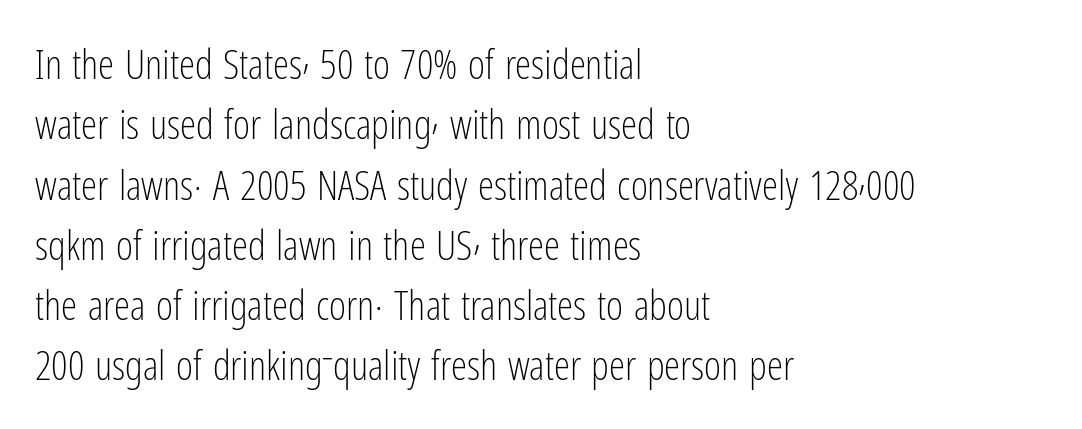
Q: Is the text bold? A: No.
Q: Is the text italic (slanted)? A: No, it is upright.
Q: Is the typeface a serif or a sans-serif typeface? A: Sans-serif.
Q: Is the text underlined? A: No.
Q: How is the paragraph aligned? A: Left-aligned.
Q: Is the spacing between letters normal or unusually wide? A: Normal.
Q: Is the spacing between lines tight, normal or loose? A: Normal.
Q: Width (condensed, normal, or wide)? A: Condensed.
Q: Stroke contrast? A: Low.
Q: x-height? A: Medium.
Q: Monospaced? A: No.
